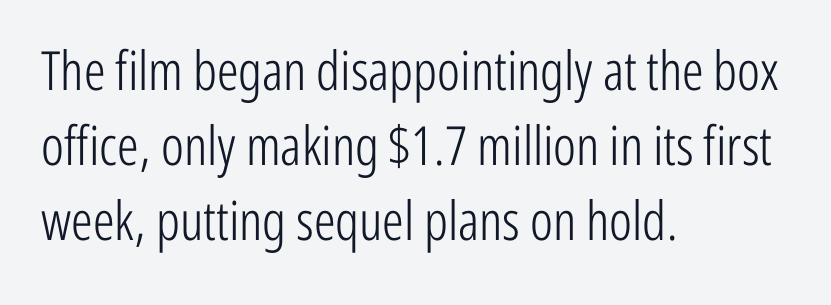
If you measured baseline to baseline, you'd find a middling distance. The cut favours lightness, reaching ordinary text weight at its darkest. A student would call this left alignment; a typographer would say flush left, rag right. Check the space under the baseline: it is left empty.
